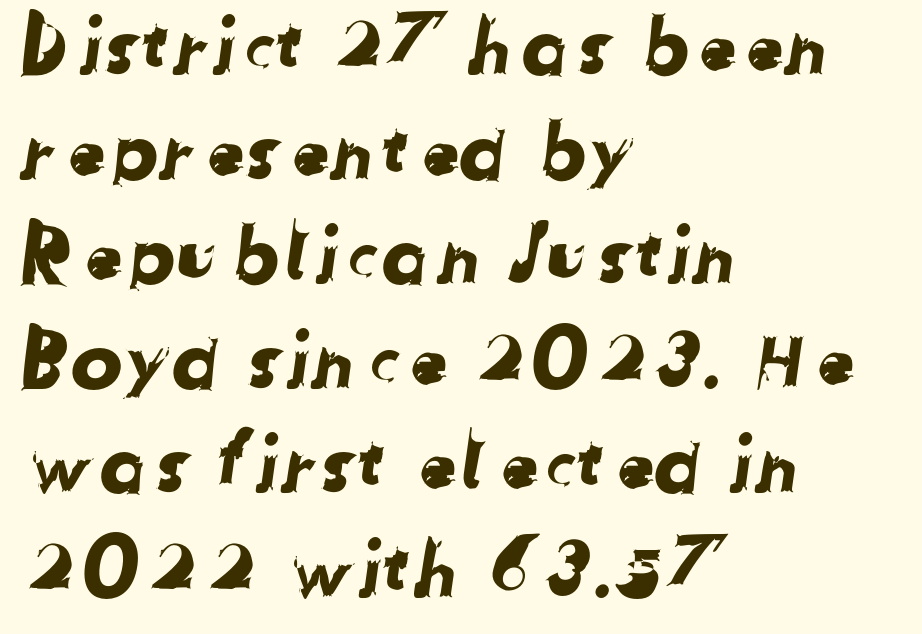
The image shows 78 px sans-serif type; set left-aligned, normal line spacing (1.34x), normal letter spacing, not underlined; low stroke contrast and a medium x-height.
